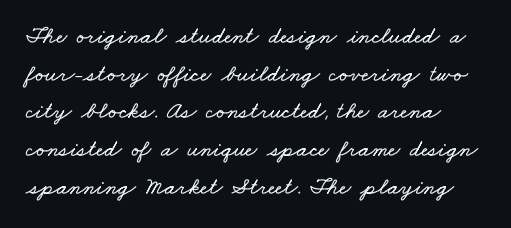
{"underline": "no", "line_spacing": "normal", "line_spacing_ratio": 1.57, "letter_spacing": "normal", "letter_spacing_em": 0.0, "glyph_px": 24}
